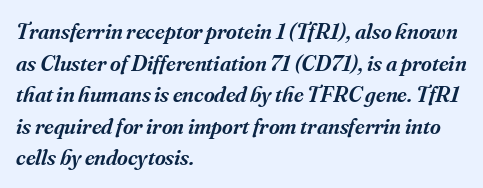
The image shows 23 px text type, italic (leaning right); set left-aligned, normal line spacing (1.37x), normal letter spacing, not underlined.
